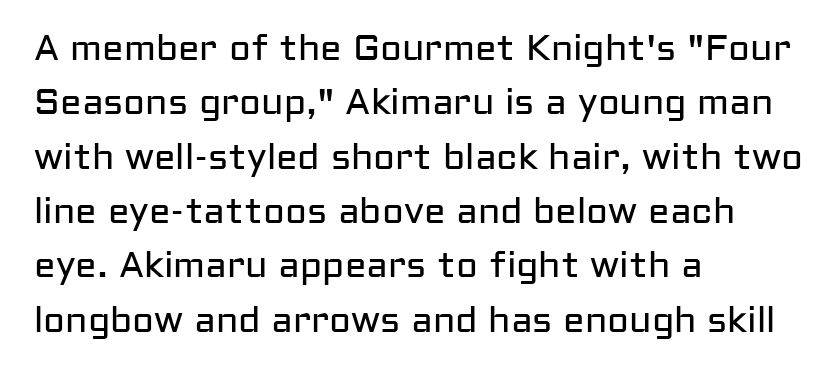
Decoration check: the copy has no underline. Quick note: interline space is typical. Spacing verdict: proportional, widths tailored to each character. Is there any slant? The stems are plumb. Stems and bowls with no extra thickness — not bold.
